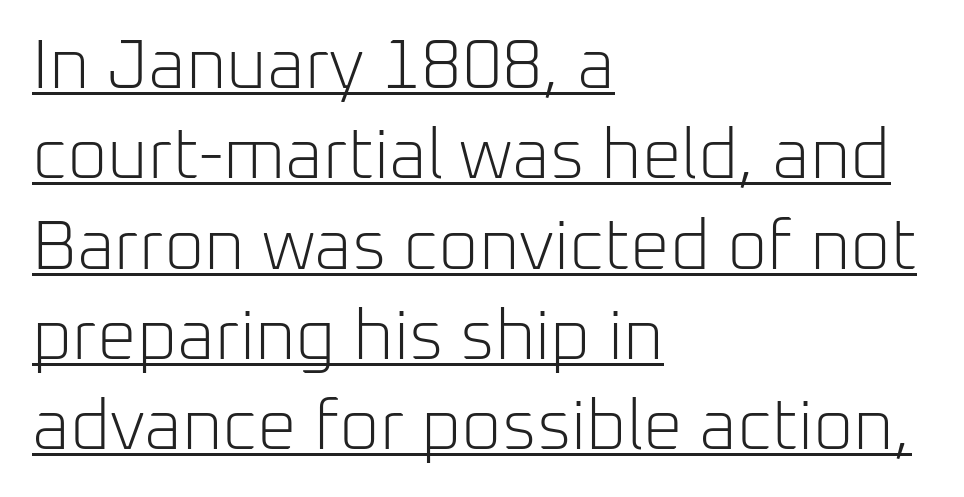
Q: Is the text bold? A: No.
Q: Is the text italic (slanted)? A: No, it is upright.
Q: Is the typeface a serif or a sans-serif typeface? A: Sans-serif.
Q: Is the text underlined? A: Yes.
Q: How is the paragraph aligned? A: Left-aligned.
Q: Is the spacing between letters normal or unusually wide? A: Normal.
Q: Is the spacing between lines tight, normal or loose? A: Normal.
Q: Width (condensed, normal, or wide)? A: Normal.
Q: Stroke contrast? A: Low.
Q: x-height? A: Medium.
Q: Monospaced? A: No.
